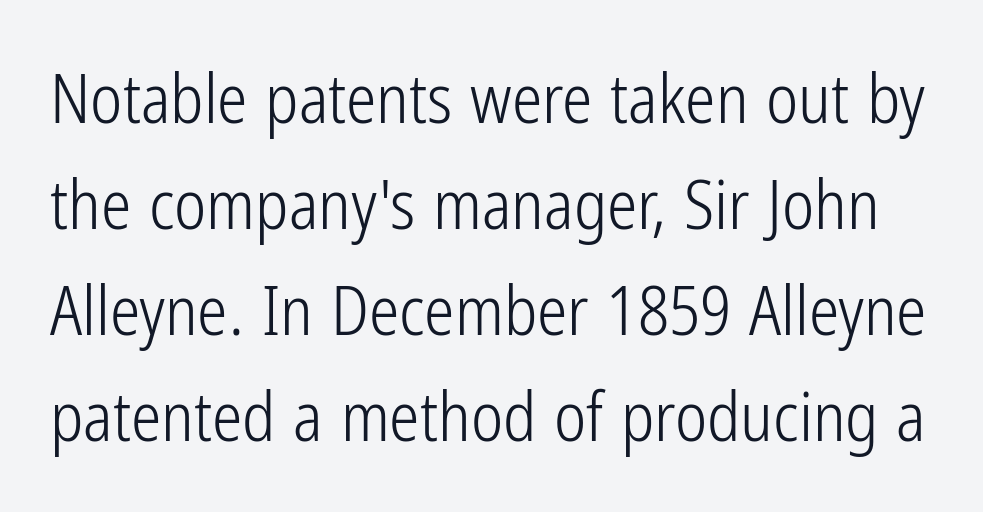
Q: Is the text bold? A: No.
Q: Is the text italic (slanted)? A: No, it is upright.
Q: Is the typeface a serif or a sans-serif typeface? A: Sans-serif.
Q: Is the text underlined? A: No.
Q: Is the spacing between letters normal or unusually wide? A: Normal.
Q: Is the spacing between lines tight, normal or loose? A: Normal.
Q: Width (condensed, normal, or wide)? A: Condensed.
Q: Stroke contrast? A: Low.
Q: x-height? A: Medium.
Q: Monospaced? A: No.
